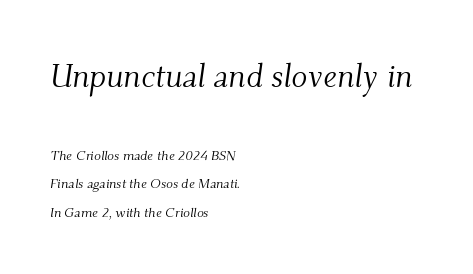
{"serif": "yes", "italic": "yes", "lean": "right", "slant_degrees": 9, "bold": "no", "weight": "light", "width": "normal", "stroke_contrast": "medium", "x_height": "small", "monospaced": "no", "underline": "no", "align": "left", "line_spacing": "loose", "line_spacing_ratio": 2.04, "letter_spacing": "normal", "letter_spacing_em": 0.0, "larger_block": "first", "size_ratio": 2.36, "glyph_px": 33}
